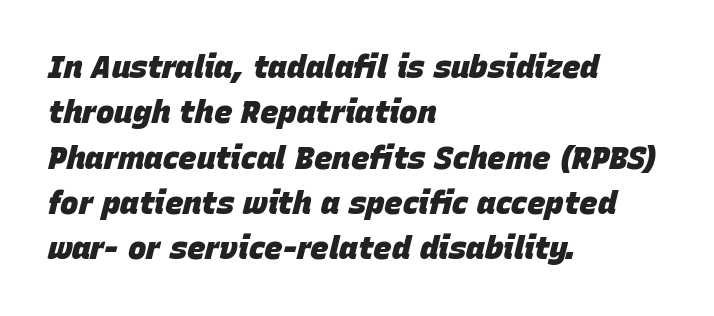
{"italic": "yes", "lean": "right", "slant_degrees": 15, "bold": "yes", "weight": "heavy", "width": "normal", "stroke_contrast": "low", "x_height": "large", "monospaced": "no", "underline": "no", "align": "left", "line_spacing": "normal", "line_spacing_ratio": 1.46, "letter_spacing": "normal", "letter_spacing_em": 0.0, "glyph_px": 31}
